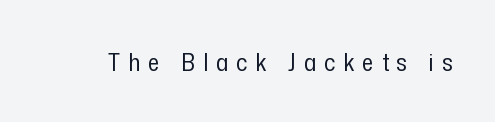
Q: Is the text bold? A: No.
Q: Is the text italic (slanted)? A: No, it is upright.
Q: Is the text underlined? A: No.
Q: Is the spacing between letters normal or unusually wide? A: Unusually wide.
